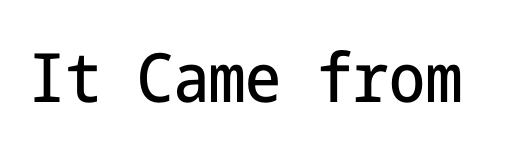
Check the space under the baseline: it is left empty. Notice how the stems are strictly vertical — no italics here. Type style note: lacks serifs. The tracking reads as untouched default to a designer's eye.
